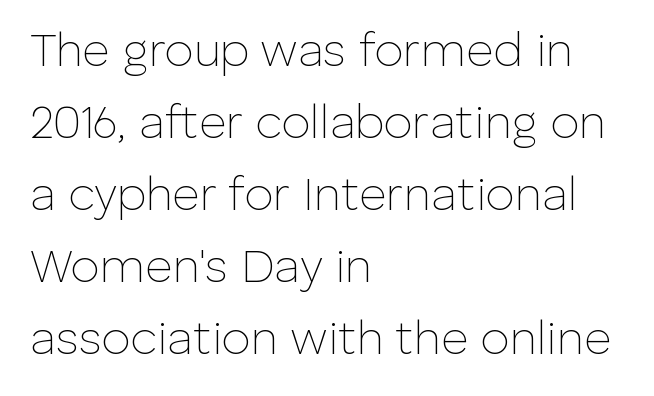
The image shows 47 px thin sans-serif type, upright; set left-aligned, normal line spacing (1.53x), normal letter spacing, not underlined; low stroke contrast and a medium x-height.
